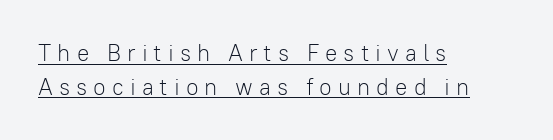
The image shows 23 px text type, upright; set left-aligned, normal line spacing (1.47x), unusually wide letter spacing (+0.26 em), underlined.
